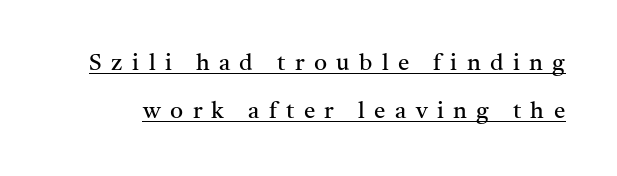
If you measured baseline to baseline, you'd find a long distance. Underlining? Definitely there. The passage shown has open, widely tracked lettering throughout. The weight would be labelled regular, book, light, or lighter still. This sample uses an upright cut, with every glyph sitting square on the baseline.
